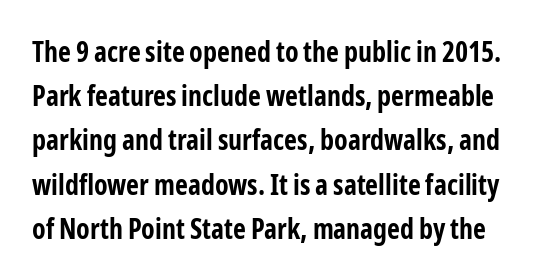
{"serif": "no", "italic": "no", "bold": "yes", "weight": "bold", "width": "condensed", "stroke_contrast": "low", "x_height": "medium", "monospaced": "no", "underline": "no", "line_spacing": "normal", "line_spacing_ratio": 1.58, "letter_spacing": "normal", "letter_spacing_em": 0.0, "glyph_px": 28}
